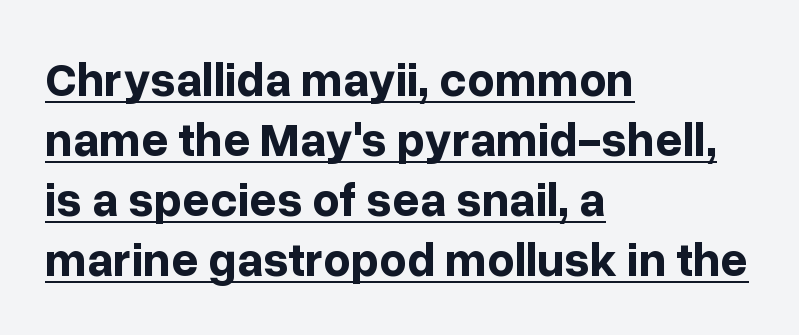
{"serif": "no", "italic": "no", "bold": "yes", "weight": "bold", "width": "normal", "stroke_contrast": "low", "x_height": "medium", "monospaced": "no", "underline": "yes", "align": "left", "line_spacing": "normal", "line_spacing_ratio": 1.25, "letter_spacing": "normal", "letter_spacing_em": 0.0, "glyph_px": 48}
